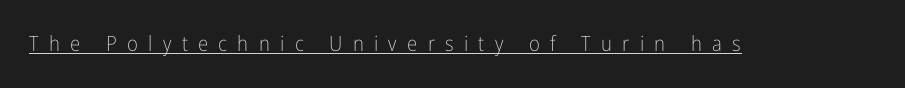
The image shows 21 px text type, upright; set unusually wide letter spacing (+0.49 em), underlined.
